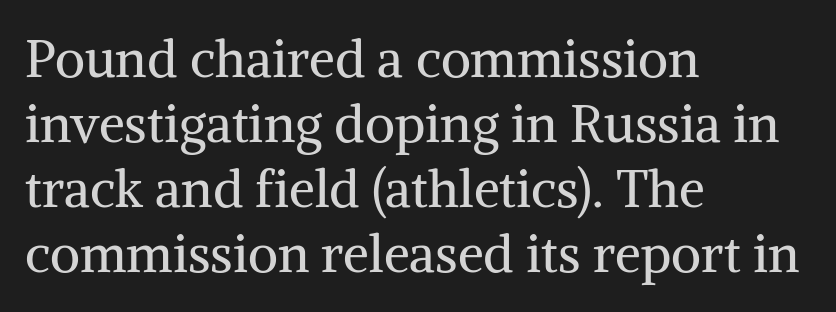
The image shows 52 px regular-weight serif type, upright; set left-aligned, normal line spacing (1.25x), normal letter spacing, not underlined; medium stroke contrast and a medium x-height.
